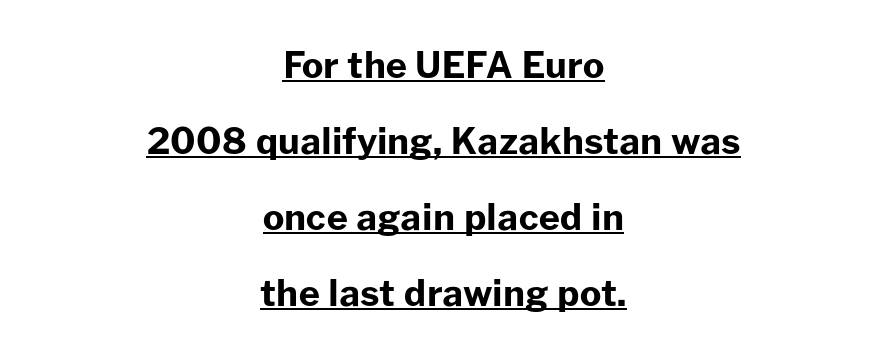
Q: Is the text bold? A: Yes.
Q: Is the text italic (slanted)? A: No, it is upright.
Q: Is the typeface a serif or a sans-serif typeface? A: Sans-serif.
Q: Is the text underlined? A: Yes.
Q: How is the paragraph aligned? A: Centered.
Q: Is the spacing between letters normal or unusually wide? A: Normal.
Q: Is the spacing between lines tight, normal or loose? A: Loose.
Q: Width (condensed, normal, or wide)? A: Normal.
Q: Stroke contrast? A: Low.
Q: x-height? A: Medium.
Q: Monospaced? A: No.
